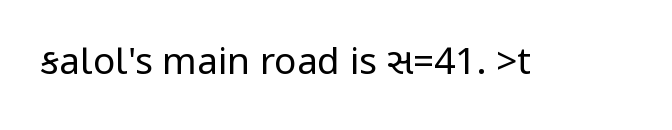
Q: Is the text bold? A: No.
Q: Is the text italic (slanted)? A: No, it is upright.
Q: Is the typeface a serif or a sans-serif typeface? A: Sans-serif.
Q: Is the text underlined? A: No.
Q: Is the spacing between letters normal or unusually wide? A: Normal.
Q: Width (condensed, normal, or wide)? A: Condensed.
Q: Stroke contrast? A: Low.
